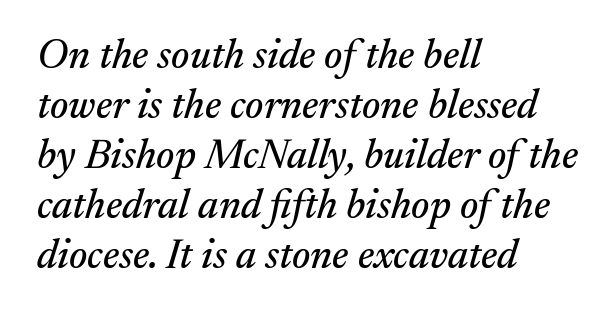
Every row of glyphs begins at an identical x-position on the left. What stands out about the letter spacing? Nothing — it is the standard amount. Designer's note — italics engaged. A typesetter would call this proportional, since set widths differ per character. The font family rendered here belongs to the serif group.
